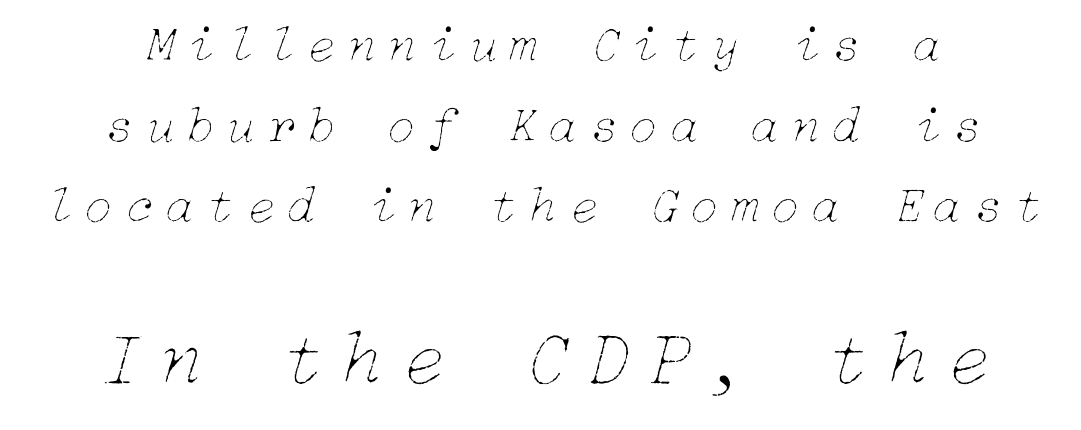
{"italic": "yes", "lean": "right", "slant_degrees": 15, "bold": "no", "weight": "thin", "width": "normal", "stroke_contrast": "low", "x_height": "medium", "underline": "no", "align": "center", "line_spacing": "normal", "line_spacing_ratio": 1.55, "letter_spacing": "wide", "letter_spacing_em": 0.23, "larger_block": "second", "size_ratio": 1.5, "glyph_px": 78}
